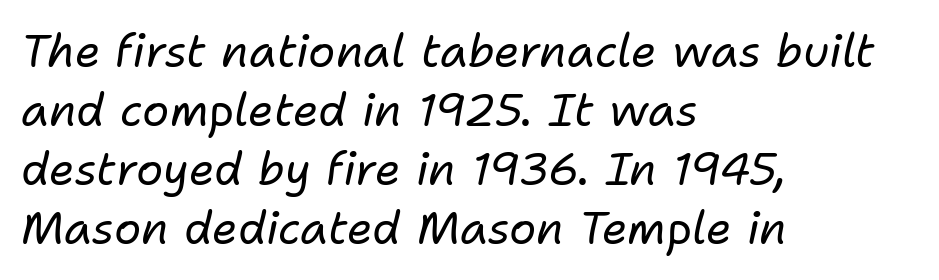
{"italic": "yes", "lean": "right", "slant_degrees": 11, "bold": "no", "weight": "regular", "width": "normal", "stroke_contrast": "low", "x_height": "medium", "monospaced": "no", "underline": "no", "align": "left", "line_spacing": "normal", "line_spacing_ratio": 1.31, "letter_spacing": "normal", "letter_spacing_em": 0.0, "glyph_px": 45}
